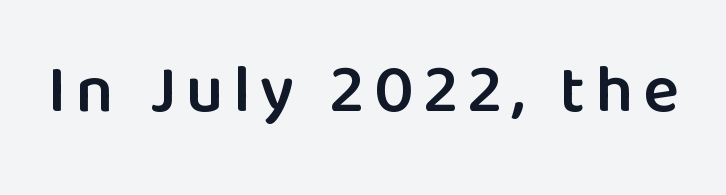
A bit beefed up — I'd call it semibold rather than bold. In terms of posture, this sample is upright. A typesetter would label this face a sans. The face used here is proportionally spaced, like ordinary book or web type. The zone under the glyphs is completely vacant.
